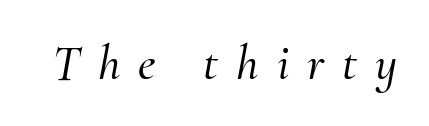
{"serif": "yes", "italic": "yes", "lean": "right", "slant_degrees": 10, "width": "normal", "stroke_contrast": "medium", "x_height": "small", "monospaced": "no", "underline": "no", "letter_spacing": "wide", "letter_spacing_em": 0.36, "glyph_px": 50}
